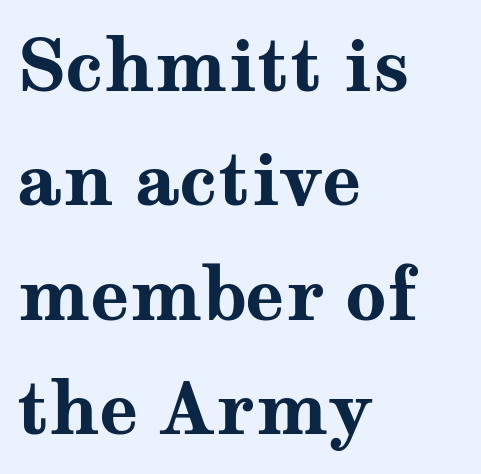
Compared with an ordinary text face, these strokes are far heavier — a full bold. Spacing verdict: proportional, widths tailored to each character. A roman cut, with each character standing at attention. Nothing unusual about the tracking: characters are spaced as the font intends.
